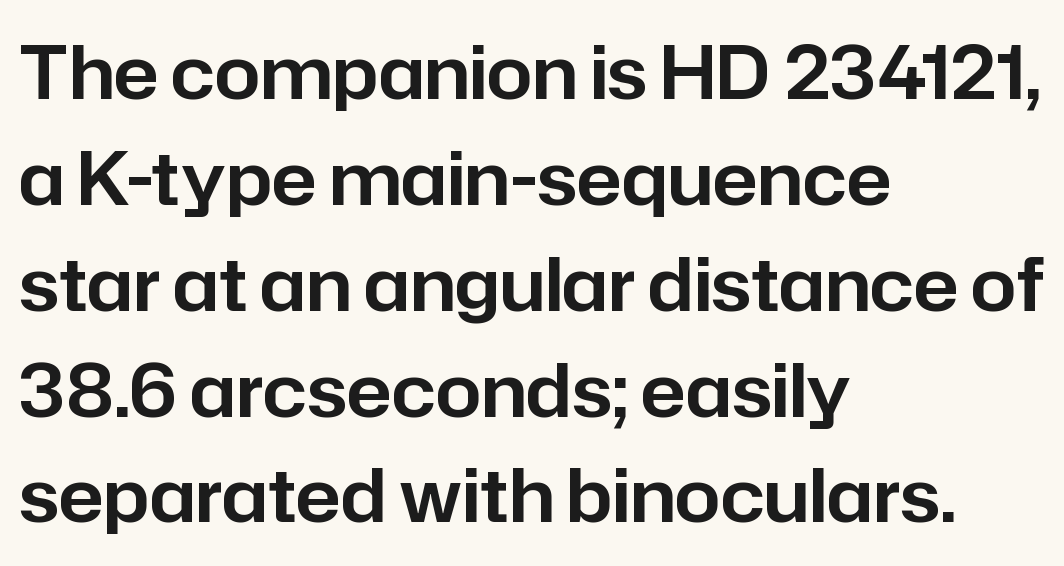
The image shows 73 px sans-serif type, upright; set left-aligned, normal line spacing (1.45x), normal letter spacing, not underlined; low stroke contrast and a medium x-height.
